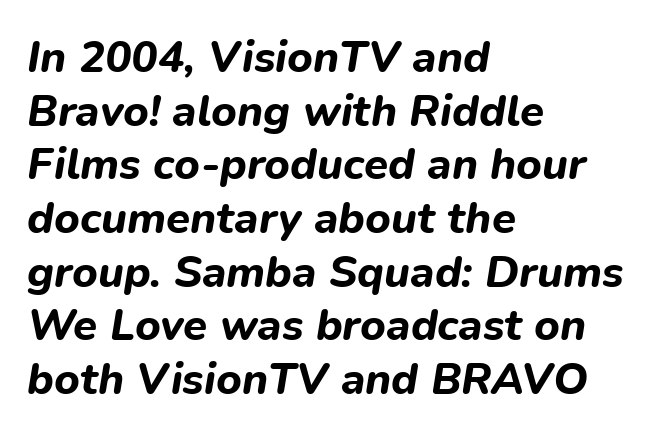
The image shows 44 px bold type, italic (leaning right); set left-aligned, line spacing 1.22x, normal letter spacing, not underlined; low stroke contrast and a medium x-height.
